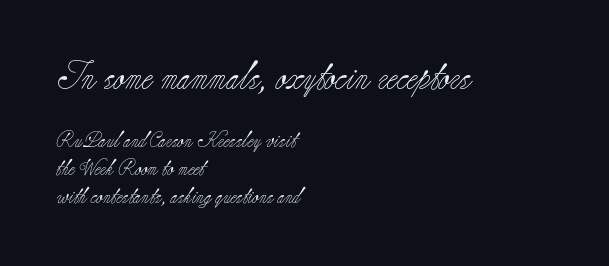
Q: Is the text bold? A: No.
Q: Is the text italic (slanted)? A: Yes.
Q: Is the typeface a serif or a sans-serif typeface? A: Serif.
Q: Is the text underlined? A: No.
Q: How is the paragraph aligned? A: Left-aligned.
Q: Is the spacing between letters normal or unusually wide? A: Normal.
Q: Which block of text is set in a larger size, the first (top) or the second (bottom)? A: The first (top) one.
Q: Width (condensed, normal, or wide)? A: Normal.
Q: Stroke contrast? A: Low.
Q: x-height? A: Small.
Q: Monospaced? A: No.
